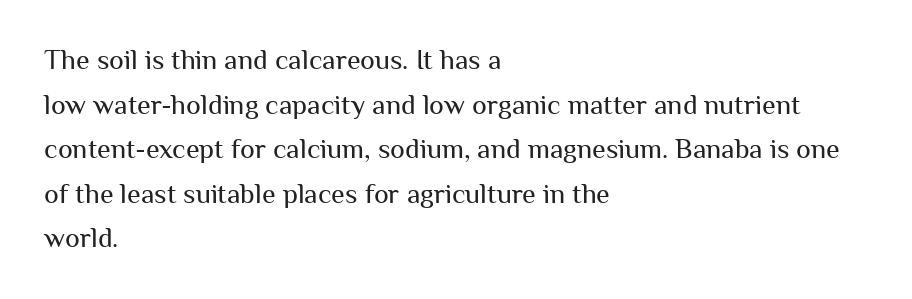
{"serif": "no", "italic": "no", "bold": "no", "weight": "regular", "width": "normal", "stroke_contrast": "medium", "x_height": "medium", "monospaced": "no", "underline": "no", "align": "left", "line_spacing": "normal", "line_spacing_ratio": 1.59, "letter_spacing": "normal", "letter_spacing_em": 0.0, "glyph_px": 28}
